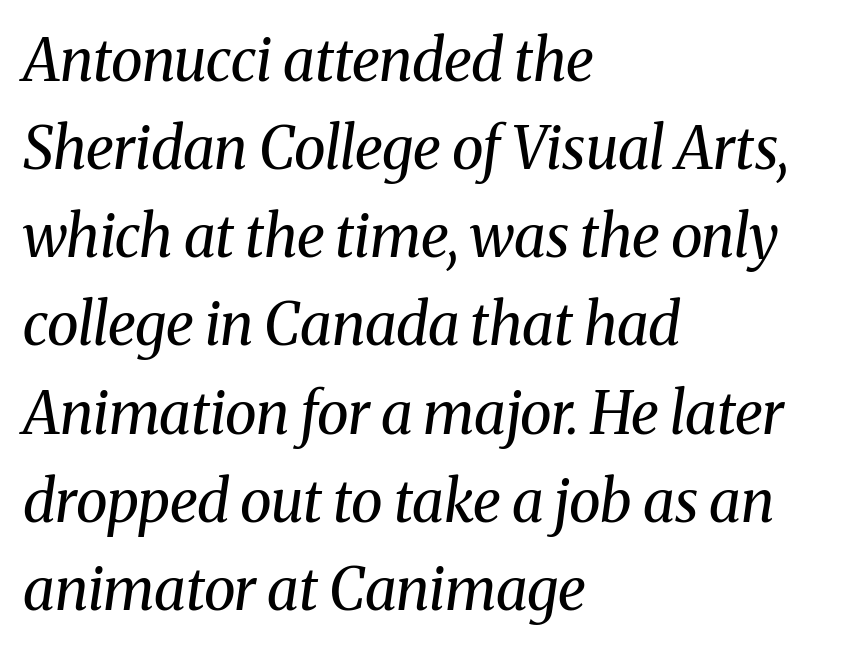
Compared with typical body copy, the letter spacing here is the same. Heaviness? Minimal to ordinary, like unemphasized prose. What kind of face is this? One with serifs. Visually the block forms a straight wall on the left and a jagged coastline on the right. Anything drawn beneath the words? Only blank space. These lines sit exactly where default settings would place them.
